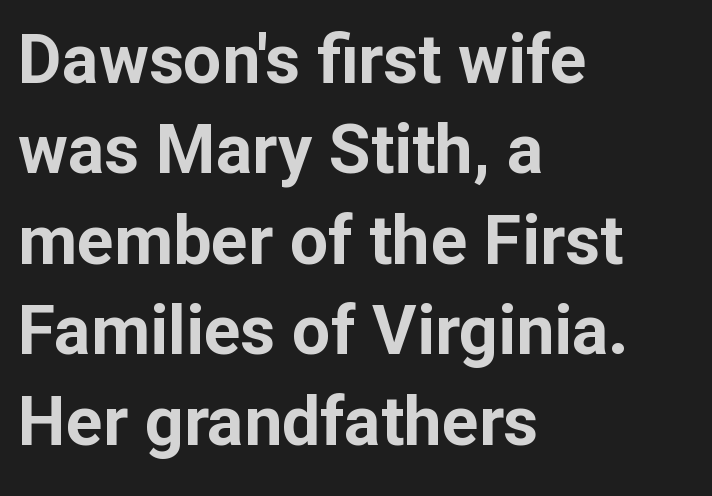
{"serif": "no", "italic": "no", "bold": "yes", "weight": "bold", "width": "normal", "stroke_contrast": "low", "x_height": "medium", "monospaced": "no", "underline": "no", "align": "left", "line_spacing": "normal", "line_spacing_ratio": 1.33, "letter_spacing": "normal", "letter_spacing_em": 0.0, "glyph_px": 68}
